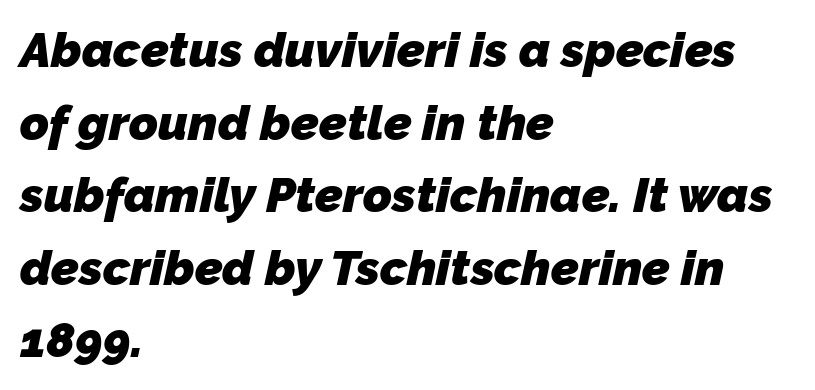
The image shows 49 px heavy sans-serif type; set left-aligned, normal line spacing (1.48x), normal letter spacing, not underlined; low stroke contrast and a medium x-height.
